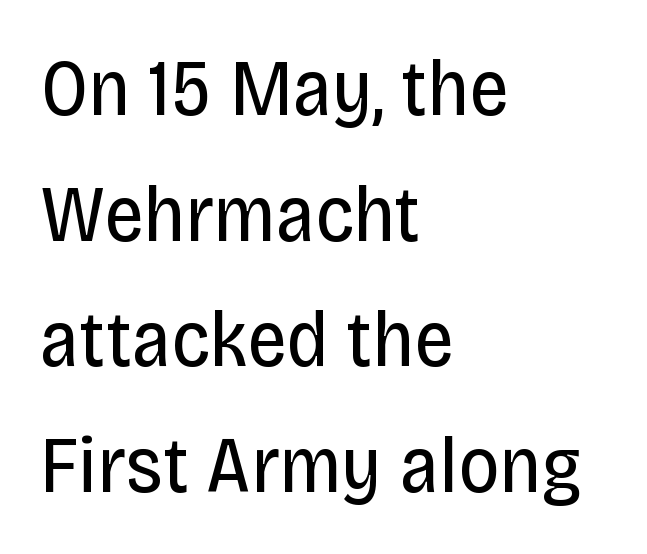
{"serif": "no", "italic": "no", "bold": "no", "weight": "regular", "width": "condensed", "stroke_contrast": "low", "x_height": "large", "monospaced": "no", "underline": "no", "align": "left", "line_spacing": "normal", "line_spacing_ratio": 1.57, "letter_spacing": "normal", "letter_spacing_em": 0.0, "glyph_px": 80}
